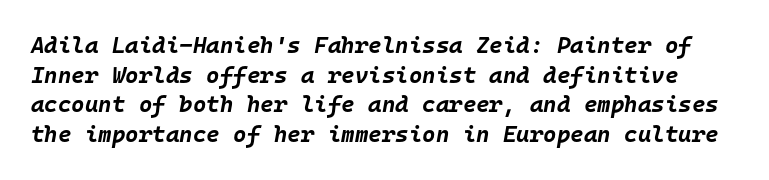
The image shows 23 px bold type, italic (leaning right); set normal line spacing (1.29x), normal letter spacing, not underlined.
